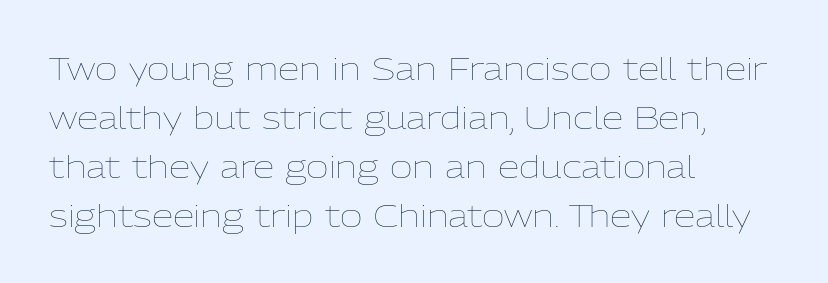
What's the leading like? Ordinary, nothing unusual. Every stem runs plumb, perpendicular to the baseline. Weight: regular or lighter. Character widths vary here, with narrow letters taking less room than wide ones. The tracking reads as untouched default to a designer's eye.
